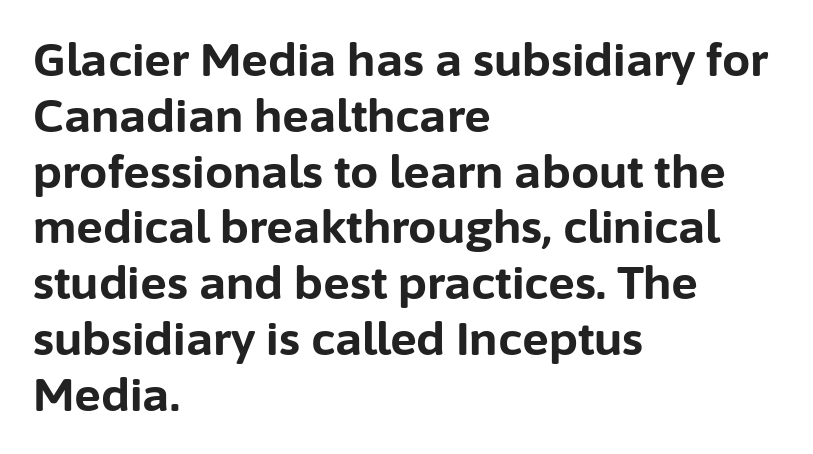
The image shows 45 px bold sans-serif type, upright; set left-aligned, line spacing 1.24x, normal letter spacing, not underlined; low stroke contrast and a medium x-height.
